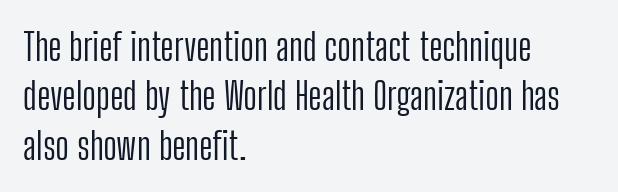
{"serif": "no", "italic": "no", "bold": "no", "weight": "light", "width": "condensed", "stroke_contrast": "low", "x_height": "medium", "monospaced": "no", "underline": "no", "align": "left", "line_spacing": "normal", "line_spacing_ratio": 1.3, "letter_spacing": "normal", "letter_spacing_em": 0.0, "glyph_px": 38}
